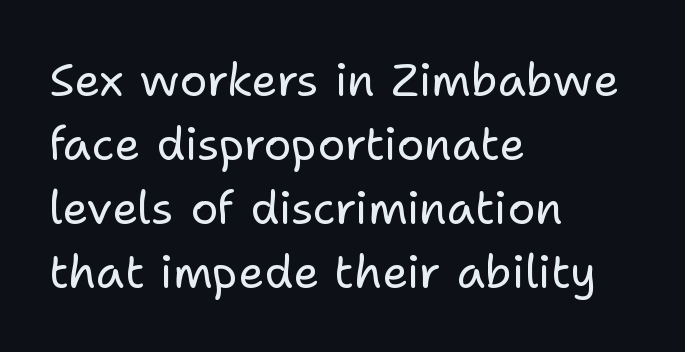
Q: Is the text bold? A: No.
Q: Is the text italic (slanted)? A: No, it is upright.
Q: Is the typeface a serif or a sans-serif typeface? A: Sans-serif.
Q: Is the text underlined? A: No.
Q: How is the paragraph aligned? A: Left-aligned.
Q: Is the spacing between letters normal or unusually wide? A: Normal.
Q: Is the spacing between lines tight, normal or loose? A: Normal.
Q: Width (condensed, normal, or wide)? A: Normal.
Q: Stroke contrast? A: Low.
Q: x-height? A: Medium.
Q: Monospaced? A: No.
